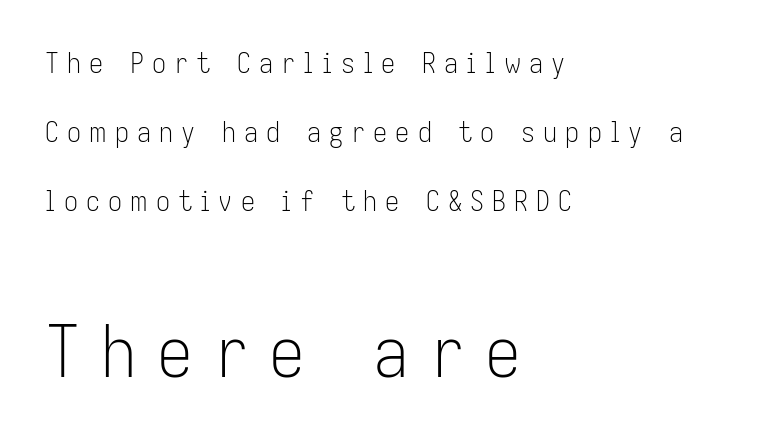
{"serif": "no", "italic": "no", "bold": "no", "weight": "light", "width": "condensed", "stroke_contrast": "low", "x_height": "medium", "monospaced": "no", "underline": "no", "align": "left", "line_spacing": "loose", "line_spacing_ratio": 2.46, "letter_spacing": "wide", "letter_spacing_em": 0.29, "larger_block": "second", "size_ratio": 2.54, "glyph_px": 71}
